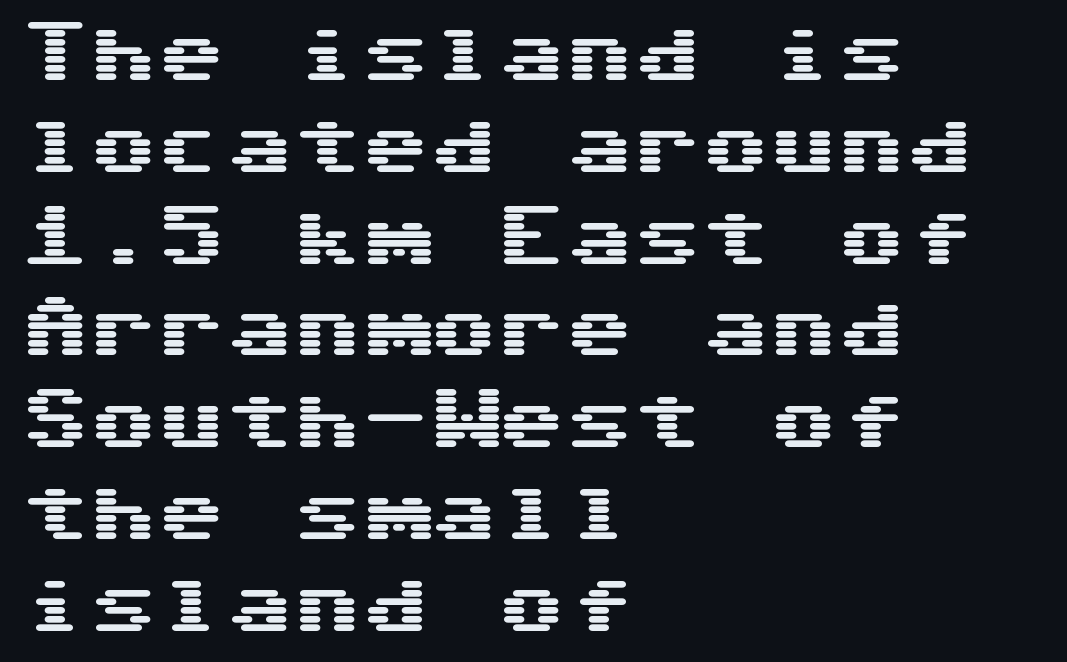
The image shows 68 px wide sans-serif type, upright; set left-aligned, normal line spacing (1.35x), normal letter spacing, not underlined; medium stroke contrast and a medium x-height.
